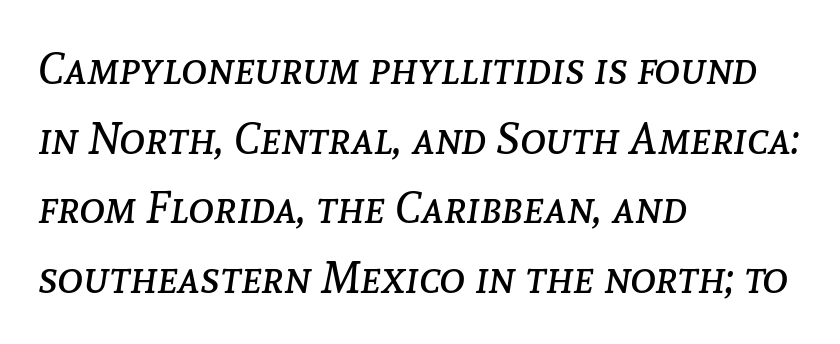
The whole block is typeset with a tilt. Students, note that the glyphs here touch the page at normal intervals. Does the copy run flush right? No — it runs flush left. Quick note: underline off. Honestly, the row spacing looks completely unremarkable.
